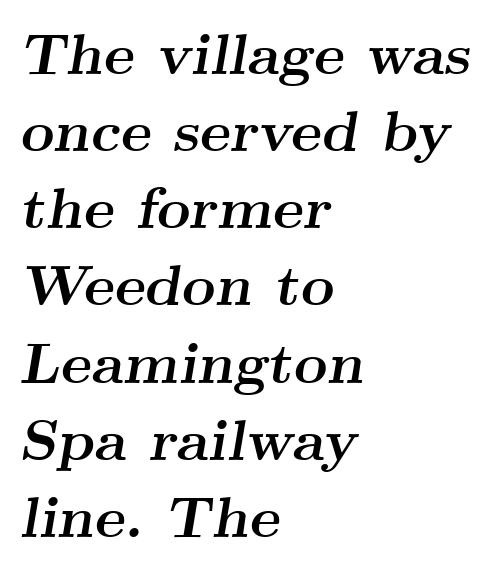
The typeface chosen for these lines features serifs. Honestly, there is no underline to notice here at all. Is there much room between lines? A standard amount, neither cramped nor airy. Italic? Definitely — the glyphs are oblique. Each line starts at the same left margin while the right side varies. The letters advance in unequal steps, a hallmark of proportional type.
